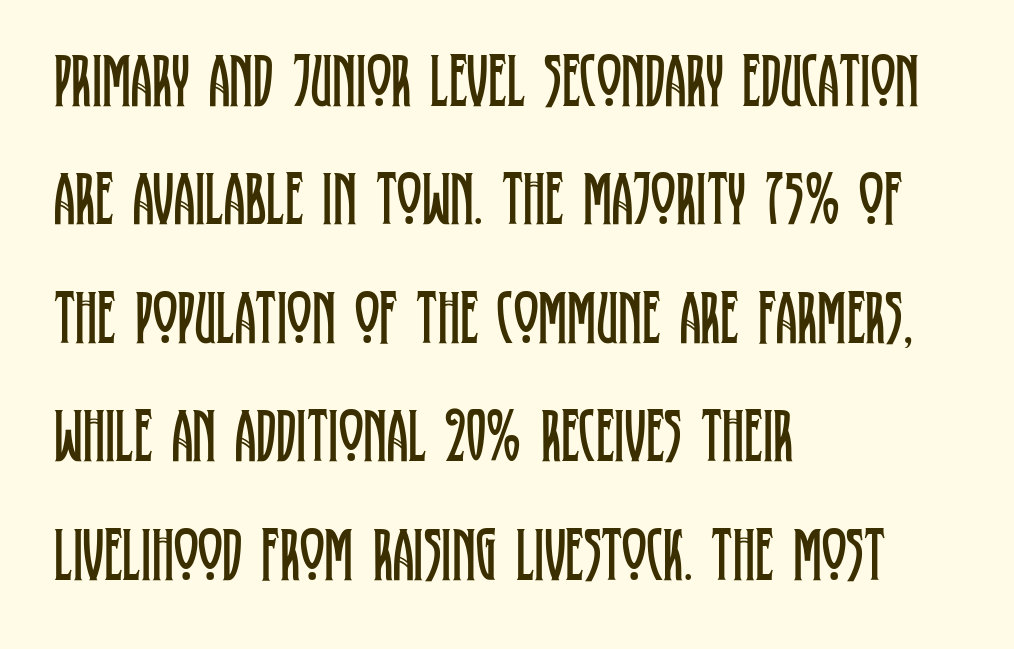
{"serif": "yes", "italic": "no", "bold": "no", "weight": "regular", "width": "condensed", "stroke_contrast": "low", "x_height": "large", "monospaced": "no", "underline": "no", "align": "left", "line_spacing": "normal", "line_spacing_ratio": 1.58, "letter_spacing": "normal", "letter_spacing_em": 0.0, "glyph_px": 75}
